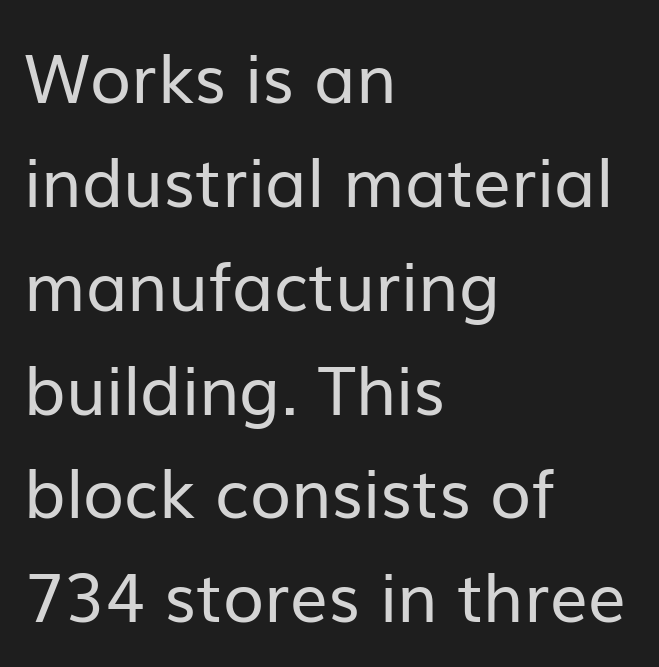
The image shows 67 px regular-weight sans-serif type, upright; set left-aligned, normal line spacing (1.55x), normal letter spacing, not underlined; low stroke contrast and a medium x-height.
